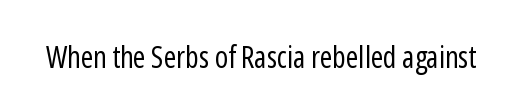
Q: Is the text bold? A: No.
Q: Is the text italic (slanted)? A: No, it is upright.
Q: Is the typeface a serif or a sans-serif typeface? A: Sans-serif.
Q: Is the text underlined? A: No.
Q: Is the spacing between letters normal or unusually wide? A: Normal.
Q: Width (condensed, normal, or wide)? A: Condensed.
Q: Stroke contrast? A: Low.
Q: x-height? A: Medium.
Q: Monospaced? A: No.
